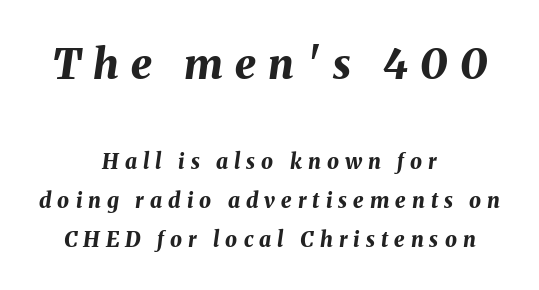
{"italic": "yes", "lean": "right", "slant_degrees": 8, "bold": "yes", "weight": "bold", "width": "normal", "stroke_contrast": "medium", "x_height": "medium", "monospaced": "no", "underline": "no", "align": "center", "line_spacing_ratio": 1.85, "letter_spacing": "wide", "letter_spacing_em": 0.29, "larger_block": "first", "size_ratio": 2.0, "glyph_px": 42}
